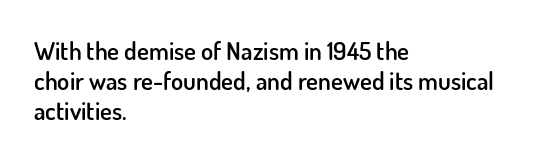
The image shows 25 px text type, upright; set left-aligned, line spacing 1.2x, normal letter spacing, not underlined.
